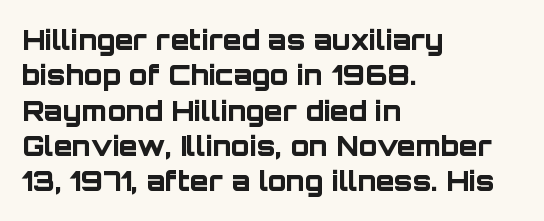
A clean baseline with only descenders dipping below it. These lines stack with their left ends in a neat column. Regular leading. Pretty heavy lettering here — definitely bold. Does extra space separate the letters? No, they use regular spacing.
